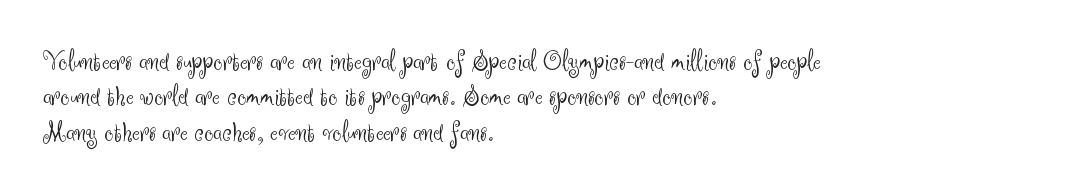
{"serif": "no", "italic": "no", "bold": "no", "weight": "light", "width": "normal", "stroke_contrast": "medium", "x_height": "small", "monospaced": "no", "underline": "no", "align": "left", "line_spacing_ratio": 1.22, "letter_spacing": "normal", "letter_spacing_em": 0.0, "glyph_px": 29}
